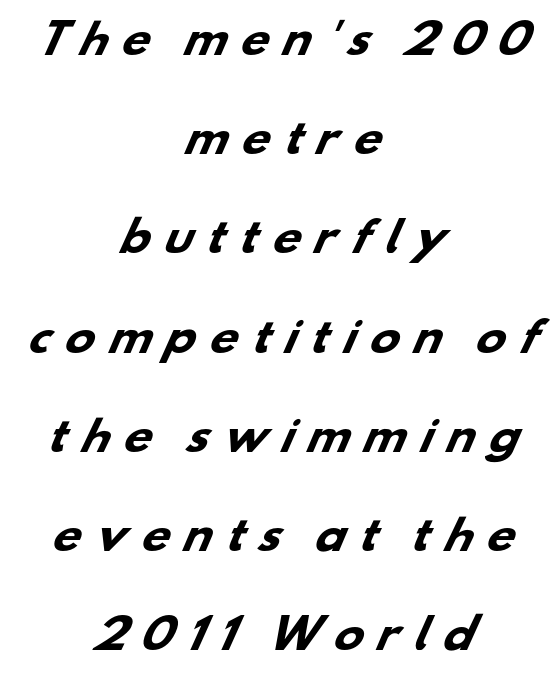
Q: Is the text bold? A: Yes.
Q: Is the typeface a serif or a sans-serif typeface? A: Sans-serif.
Q: Is the text underlined? A: No.
Q: How is the paragraph aligned? A: Centered.
Q: Is the spacing between letters normal or unusually wide? A: Unusually wide.
Q: Is the spacing between lines tight, normal or loose? A: Loose.
Q: Width (condensed, normal, or wide)? A: Wide.
Q: Stroke contrast? A: Low.
Q: x-height? A: Small.
Q: Monospaced? A: No.
